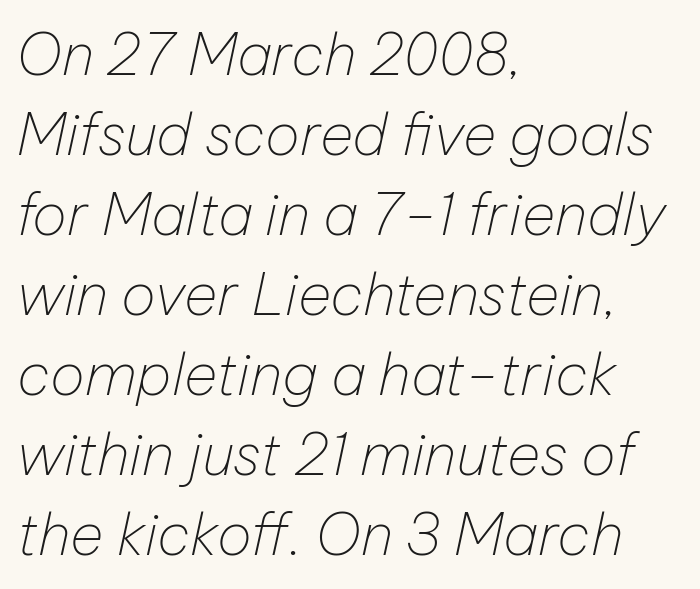
The image shows 58 px thin type, italic (leaning right); set left-aligned, normal line spacing (1.38x), normal letter spacing, not underlined; low stroke contrast and a medium x-height.
